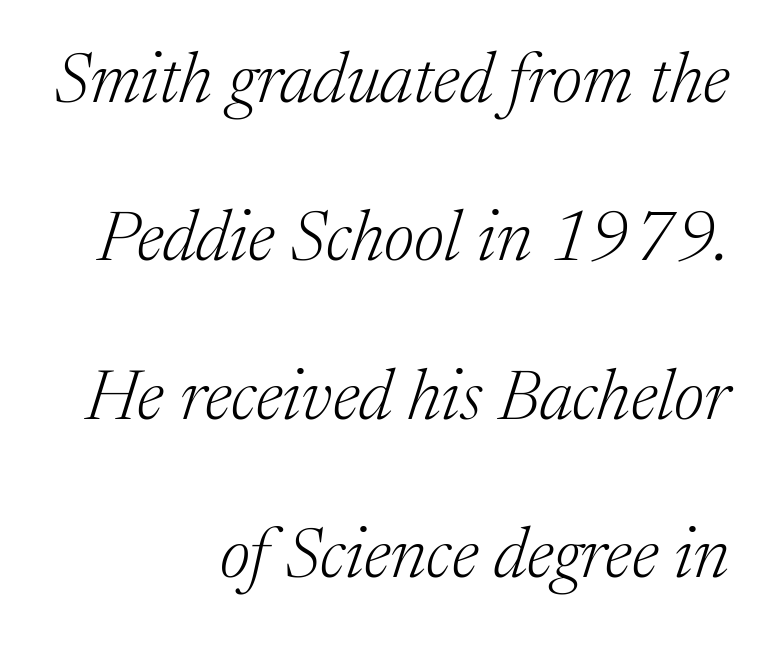
Q: Is the text bold? A: No.
Q: Is the text italic (slanted)? A: Yes, it leans right by about 17 degrees.
Q: Is the typeface a serif or a sans-serif typeface? A: Serif.
Q: Is the text underlined? A: No.
Q: How is the paragraph aligned? A: Right-aligned.
Q: Is the spacing between letters normal or unusually wide? A: Normal.
Q: Is the spacing between lines tight, normal or loose? A: Loose.
Q: Width (condensed, normal, or wide)? A: Normal.
Q: Stroke contrast? A: Medium.
Q: x-height? A: Medium.
Q: Monospaced? A: No.
